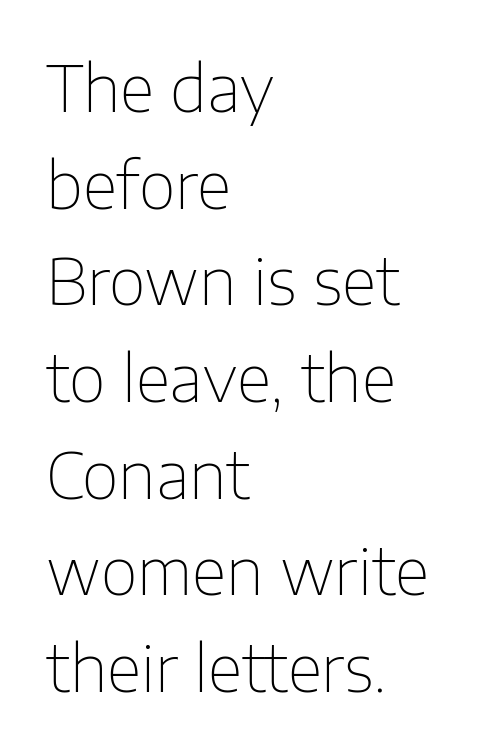
The font sits on the lighter half of the weight spectrum, regular included. Whoever set this chose a conventional vertical rhythm. Nothing unusual about the tracking: characters are spaced as the font intends. You could not count columns in this text — the font is proportionally spaced. Observe the absence of serifs on each vertical stroke in this sample. Just letters on the line, the space beneath them empty.
